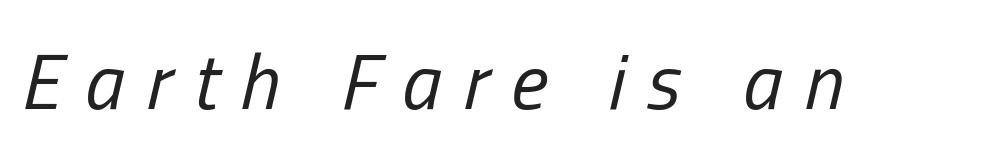
The image shows 79 px regular-weight, condensed type, italic (leaning right); set unusually wide letter spacing (+0.28 em), not underlined; low stroke contrast and a medium x-height.
